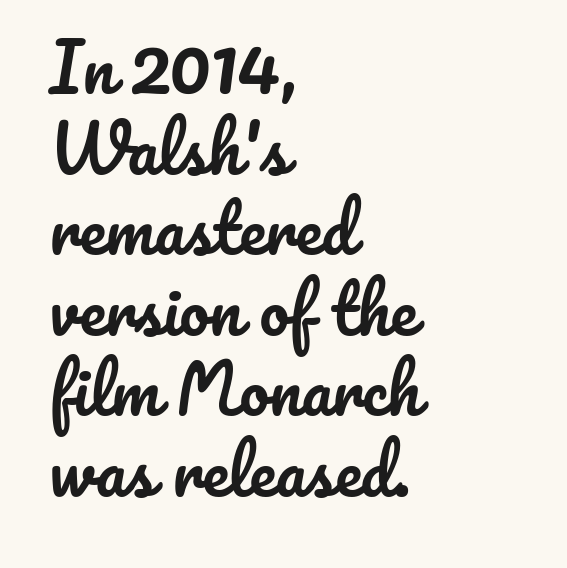
{"width": "normal", "stroke_contrast": "low", "x_height": "small", "monospaced": "no", "underline": "no", "align": "left", "line_spacing_ratio": 1.22, "letter_spacing": "normal", "letter_spacing_em": 0.0, "glyph_px": 66}
